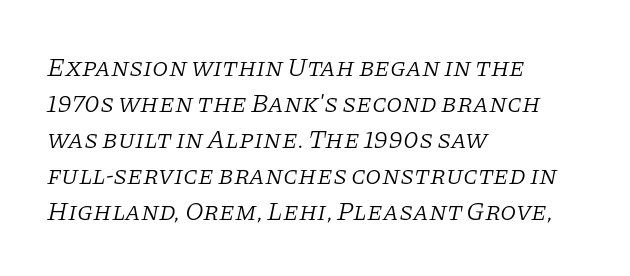
Q: Is the text bold? A: No.
Q: Is the text italic (slanted)? A: Yes, it leans right by about 11 degrees.
Q: Is the text underlined? A: No.
Q: How is the paragraph aligned? A: Left-aligned.
Q: Is the spacing between letters normal or unusually wide? A: Normal.
Q: Is the spacing between lines tight, normal or loose? A: Normal.
